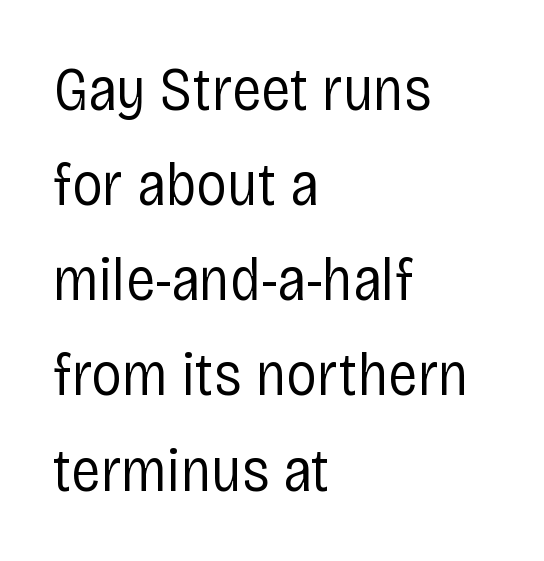
Q: Is the text bold? A: No.
Q: Is the text italic (slanted)? A: No, it is upright.
Q: Is the typeface a serif or a sans-serif typeface? A: Sans-serif.
Q: Is the text underlined? A: No.
Q: How is the paragraph aligned? A: Left-aligned.
Q: Is the spacing between letters normal or unusually wide? A: Normal.
Q: Is the spacing between lines tight, normal or loose? A: Normal.
Q: Width (condensed, normal, or wide)? A: Condensed.
Q: Stroke contrast? A: Low.
Q: x-height? A: Large.
Q: Monospaced? A: No.
